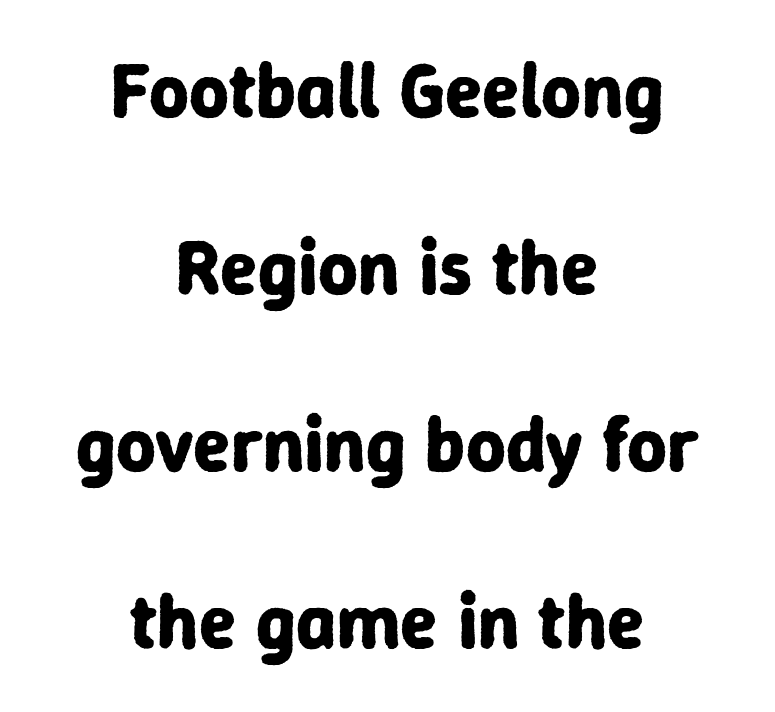
Students, observe: this is what heavily led, spacious text looks like. Only glyphs here, with clear space below each row. Grotesque or geometric, the face here clearly has no serifs. The letters stand straight up with perfectly vertical stems. Is the letter spacing exaggerated? No — it looks like the ordinary default.
